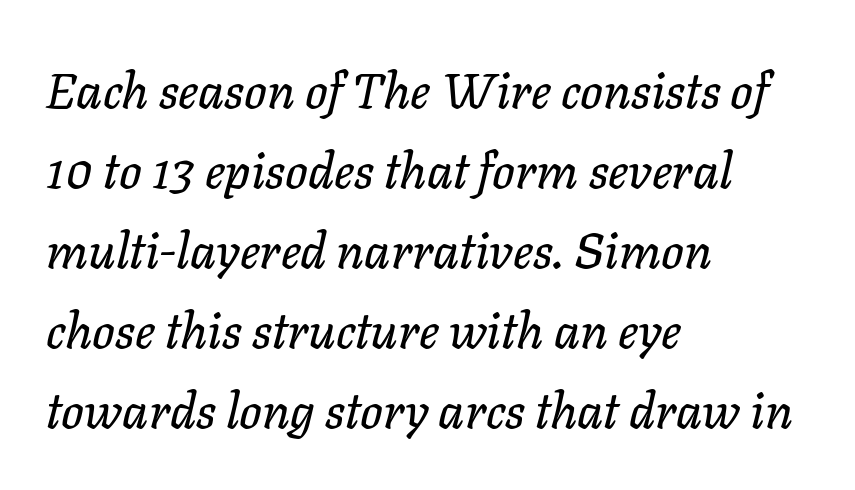
{"italic": "yes", "lean": "right", "slant_degrees": 11, "width": "normal", "stroke_contrast": "low", "x_height": "medium", "monospaced": "no", "underline": "no", "align": "left", "line_spacing": "normal", "line_spacing_ratio": 1.6, "letter_spacing": "normal", "letter_spacing_em": 0.0, "glyph_px": 50}
